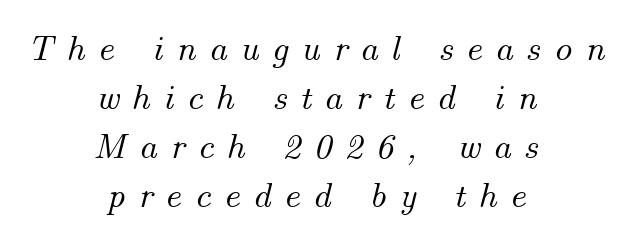
{"italic": "yes", "lean": "right", "slant_degrees": 14, "width": "normal", "stroke_contrast": "medium", "x_height": "small", "monospaced": "no", "underline": "no", "align": "center", "line_spacing": "normal", "line_spacing_ratio": 1.36, "letter_spacing": "wide", "letter_spacing_em": 0.35, "glyph_px": 36}
